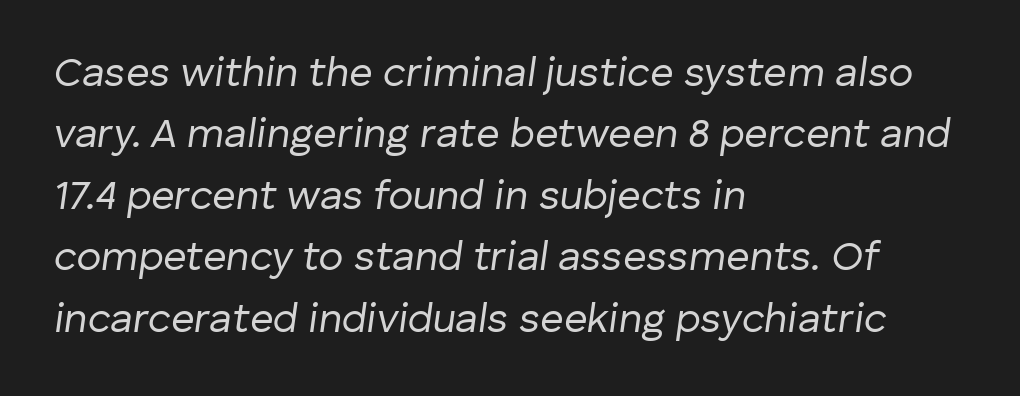
Q: Is the text bold? A: No.
Q: Is the text italic (slanted)? A: Yes, it leans right by about 8 degrees.
Q: Is the text underlined? A: No.
Q: How is the paragraph aligned? A: Left-aligned.
Q: Is the spacing between letters normal or unusually wide? A: Normal.
Q: Is the spacing between lines tight, normal or loose? A: Normal.
Q: Width (condensed, normal, or wide)? A: Normal.
Q: Stroke contrast? A: Low.
Q: x-height? A: Medium.
Q: Monospaced? A: No.
